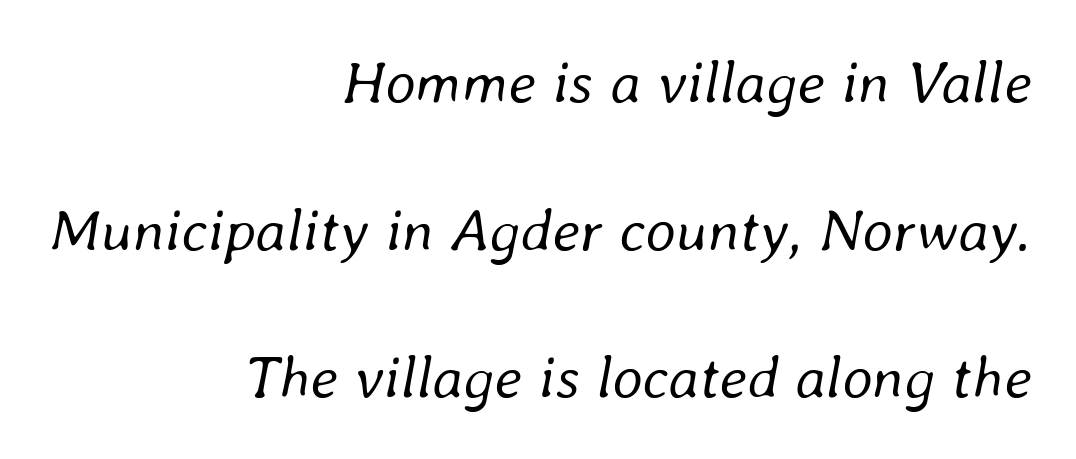
{"italic": "yes", "lean": "right", "slant_degrees": 8, "bold": "no", "weight": "regular", "width": "normal", "stroke_contrast": "low", "x_height": "medium", "monospaced": "no", "underline": "no", "align": "right", "line_spacing": "loose", "line_spacing_ratio": 2.46, "letter_spacing": "normal", "letter_spacing_em": 0.0, "glyph_px": 60}
